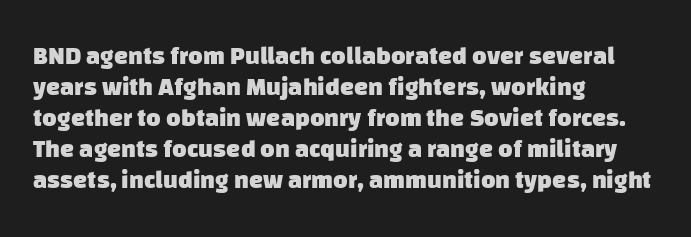
Q: Is the text bold? A: Yes.
Q: Is the text underlined? A: No.
Q: How is the paragraph aligned? A: Left-aligned.
Q: Is the spacing between letters normal or unusually wide? A: Normal.
